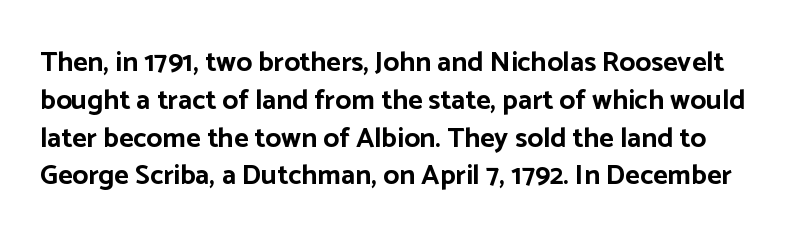
{"serif": "no", "italic": "no", "bold": "yes", "weight": "bold", "width": "normal", "stroke_contrast": "low", "x_height": "medium", "monospaced": "no", "underline": "no", "line_spacing": "normal", "line_spacing_ratio": 1.35, "letter_spacing": "normal", "letter_spacing_em": 0.0, "glyph_px": 28}
